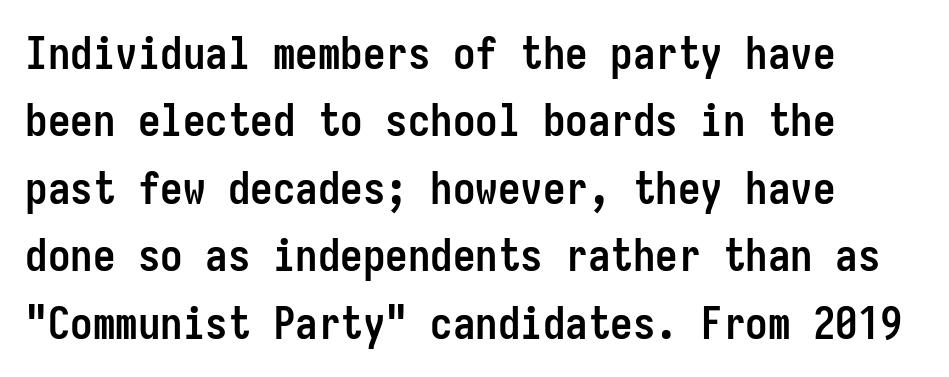
The image shows 45 px semibold, condensed sans-serif type, upright, monospaced; set normal line spacing (1.5x), normal letter spacing, not underlined; low stroke contrast and a medium x-height.
